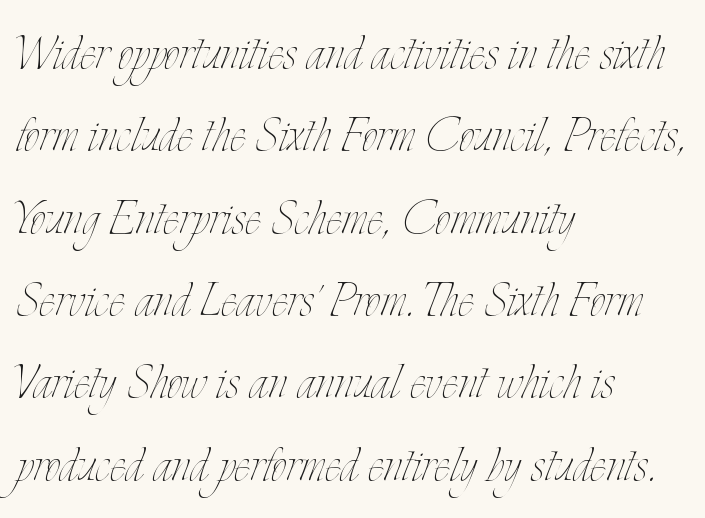
The image shows 61 px thin, condensed type; set left-aligned, normal line spacing (1.35x), normal letter spacing, not underlined; low stroke contrast and a small x-height.
